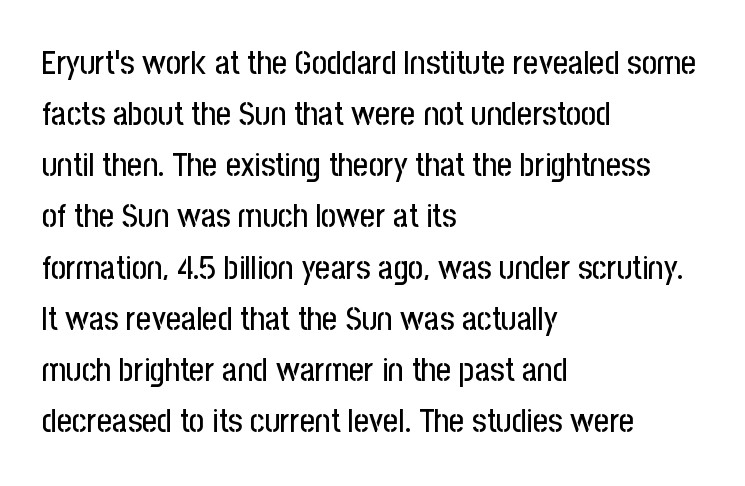
The image shows 33 px condensed sans-serif type, upright; set left-aligned, normal line spacing (1.55x), normal letter spacing, not underlined; low stroke contrast and a medium x-height.
